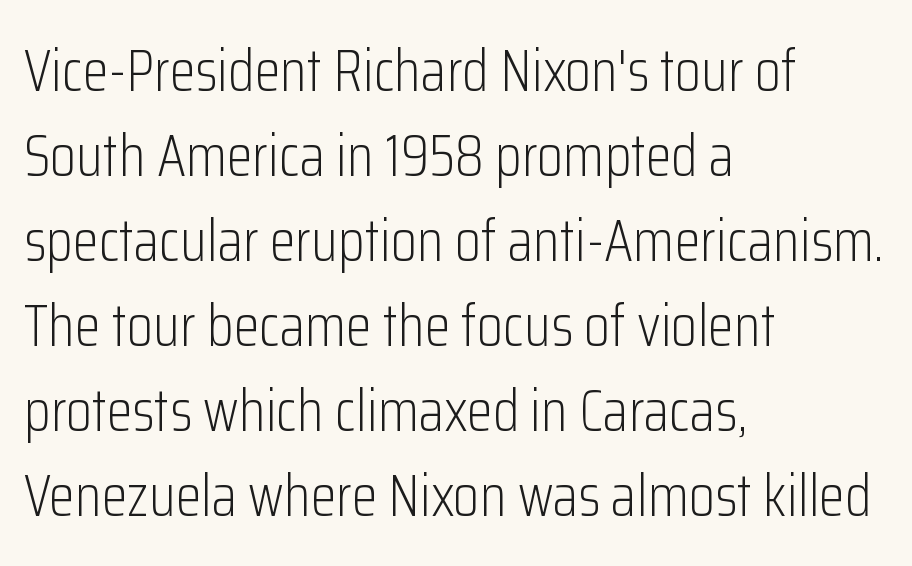
Layout note: lines flush left. The font sits on the lighter half of the weight spectrum, regular included. Has an underline been added? It has not. Normally led — the rows are evenly, conventionally spaced.
